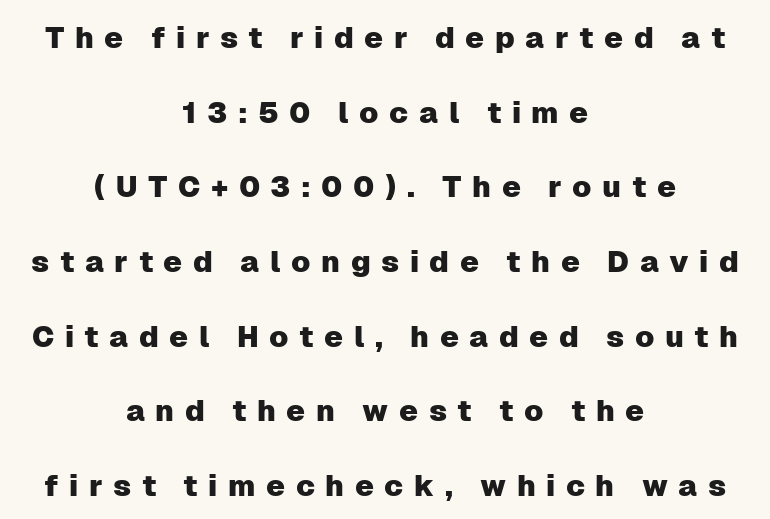
The image shows 30 px sans-serif type, upright; set centered, loose line spacing (2.49x), unusually wide letter spacing (+0.35 em), not underlined; low stroke contrast and a medium x-height.
